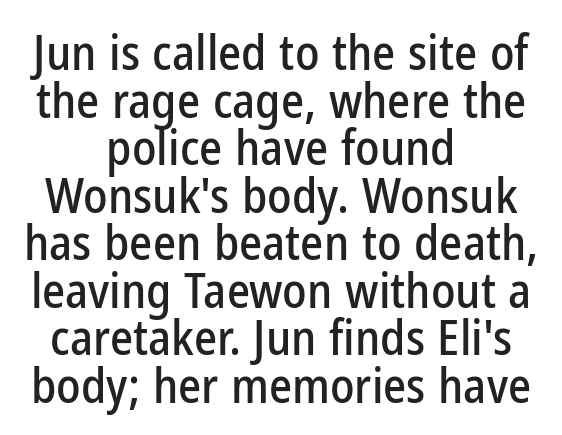
{"serif": "no", "italic": "no", "width": "condensed", "stroke_contrast": "low", "x_height": "medium", "monospaced": "no", "underline": "no", "align": "center", "line_spacing": "tight", "line_spacing_ratio": 0.97, "letter_spacing": "normal", "letter_spacing_em": 0.0, "glyph_px": 49}
